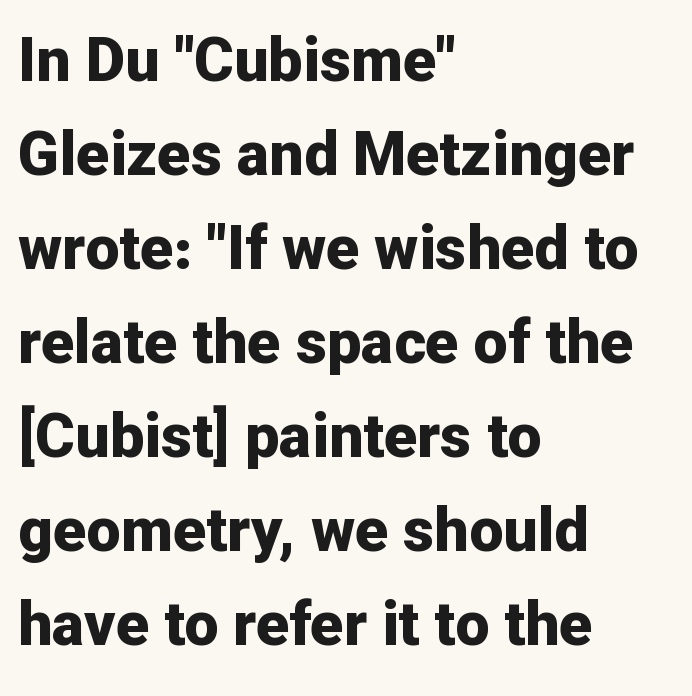
Q: Is the text bold? A: Yes.
Q: Is the text italic (slanted)? A: No, it is upright.
Q: Is the typeface a serif or a sans-serif typeface? A: Sans-serif.
Q: Is the text underlined? A: No.
Q: How is the paragraph aligned? A: Left-aligned.
Q: Is the spacing between letters normal or unusually wide? A: Normal.
Q: Is the spacing between lines tight, normal or loose? A: Normal.
Q: Width (condensed, normal, or wide)? A: Normal.
Q: Stroke contrast? A: Low.
Q: x-height? A: Medium.
Q: Monospaced? A: No.
